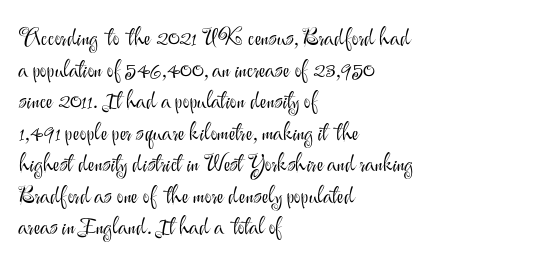
The image shows 23 px text type; set left-aligned, normal line spacing (1.37x), normal letter spacing, not underlined.
